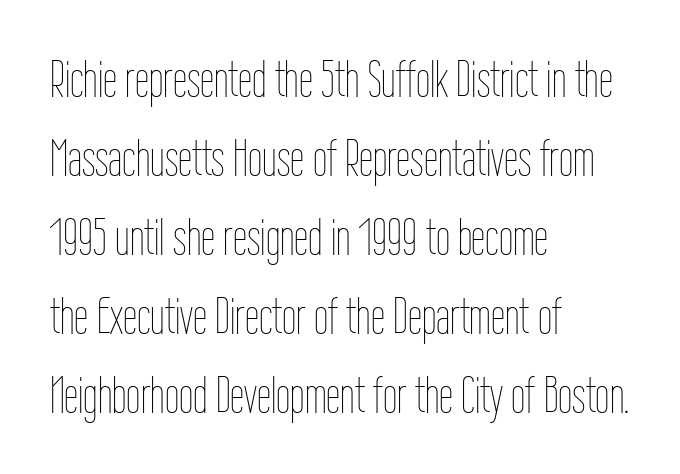
A clean baseline with only descenders dipping below it. Varying glyph widths throughout — classic text-font behaviour. The paragraph shown leans on its left margin. No extra ink here — the face is not bold.
